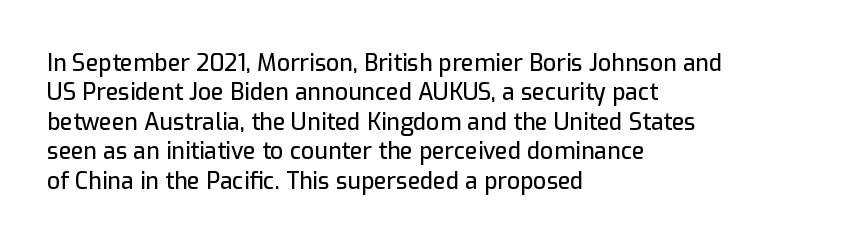
One-word summary of the alignment: left. Posture: vertical. The tracking reads as untouched default to a designer's eye. Each row of text sits above clean, open space. Does the leading feel generous? No, just average.
